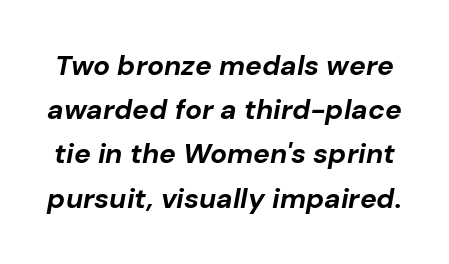
The image shows 28 px bold type, italic (leaning right); set normal line spacing (1.58x), normal letter spacing, not underlined; low stroke contrast and a medium x-height.
